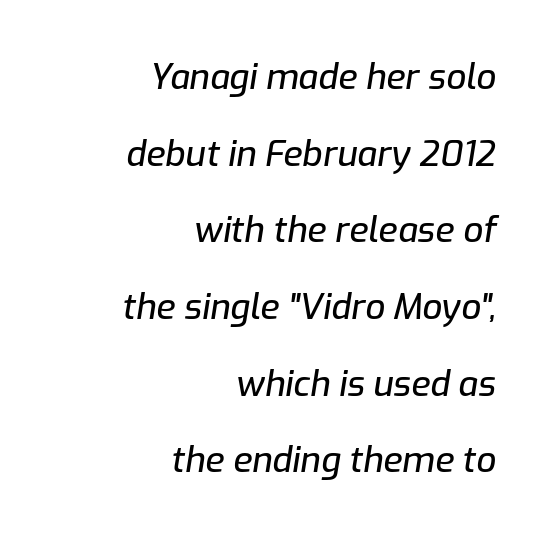
The image shows 35 px text type, italic (leaning right); set right-aligned, loose line spacing (2.19x), normal letter spacing, not underlined; low stroke contrast and a medium x-height.
